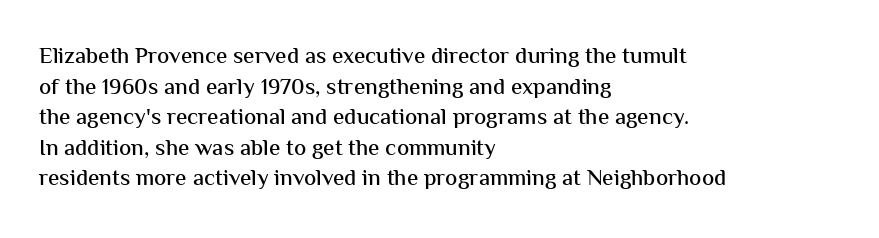
The image shows 23 px text type, upright; set left-aligned, normal line spacing (1.33x), normal letter spacing, not underlined.
